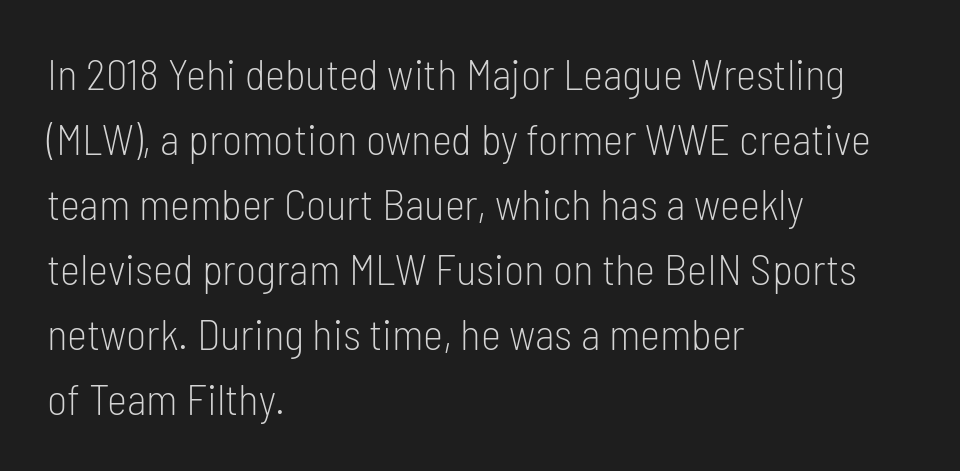
{"serif": "no", "italic": "no", "bold": "no", "weight": "light", "width": "condensed", "stroke_contrast": "low", "x_height": "medium", "monospaced": "no", "underline": "no", "align": "left", "line_spacing": "normal", "line_spacing_ratio": 1.51, "letter_spacing": "normal", "letter_spacing_em": 0.0, "glyph_px": 43}
